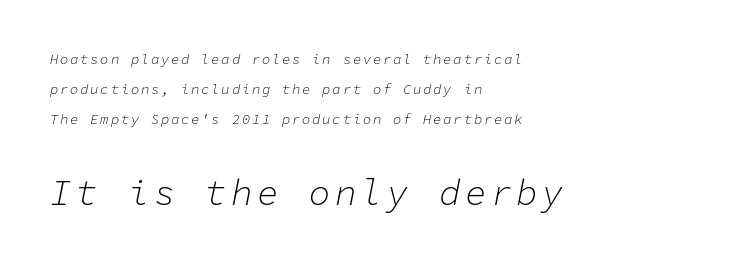
{"italic": "yes", "lean": "right", "slant_degrees": 11, "bold": "no", "weight": "light", "width": "normal", "stroke_contrast": "low", "x_height": "medium", "monospaced": "yes", "underline": "no", "align": "left", "line_spacing": "loose", "line_spacing_ratio": 2.15, "larger_block": "second", "size_ratio": 2.57, "glyph_px": 36}
